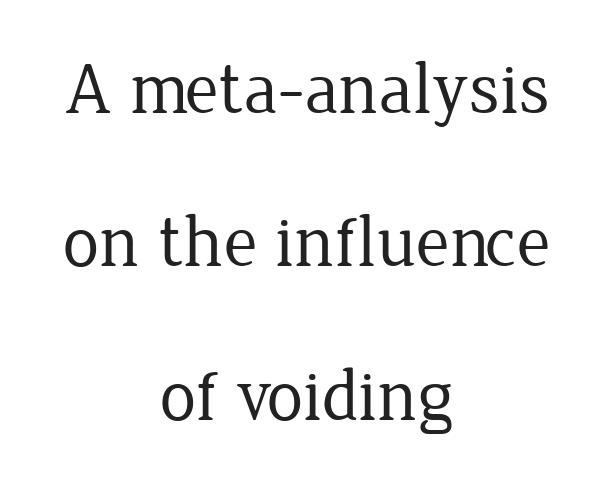
Old-style or modern, the face here clearly has serifs. The area under the type is left untouched. Reading down the column, the eye jumps a long way to each next line. This sample has the flowing, uneven cadence of proportional lettering. The rag falls on both sides of this text block equally. These lines were composed using upright roman letters.
